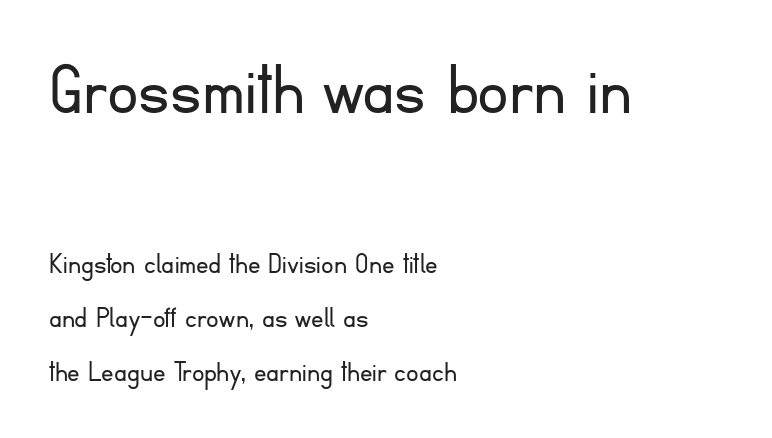
The emphasis by scale lands on block number one, above. Decoration check: the copy has no underline. The letters advance in unequal steps, a hallmark of proportional type. Spacing between characters is what you'd get straight out of the box. The ragged edge is on the right, which tells us the setting is flush left. This is not heavy type; no bold has been used.
